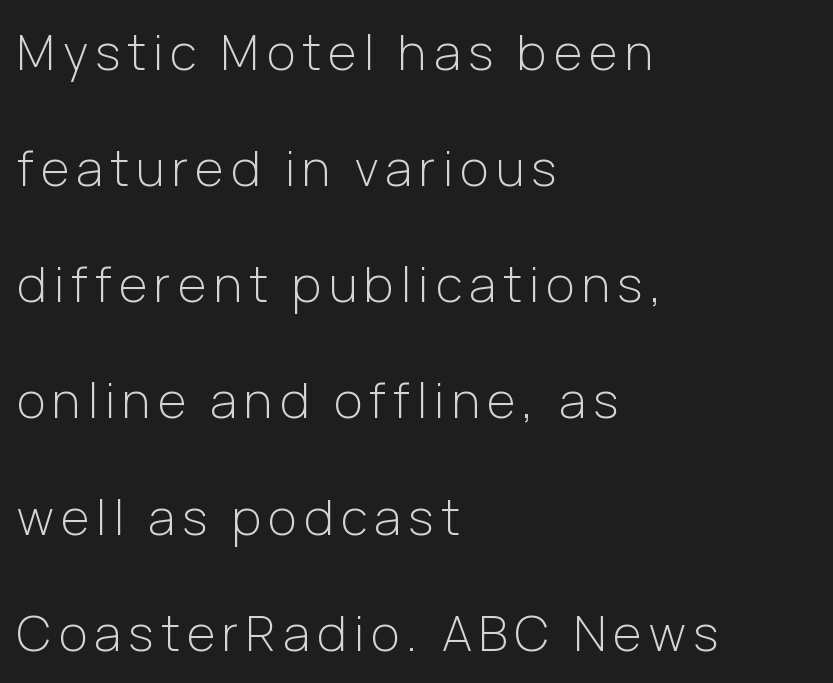
The typesetting does not lean heavy: it is not bold. A student would call this left alignment; a typographer would say flush left, rag right. Check under the words: just untouched page. The leading is generous, giving the passage an open texture.
